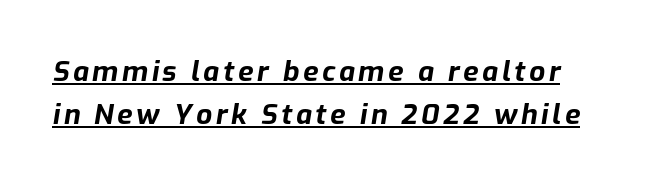
The image shows 28 px bold type, italic (leaning right); set normal line spacing (1.53x), underlined; low stroke contrast and a medium x-height.
